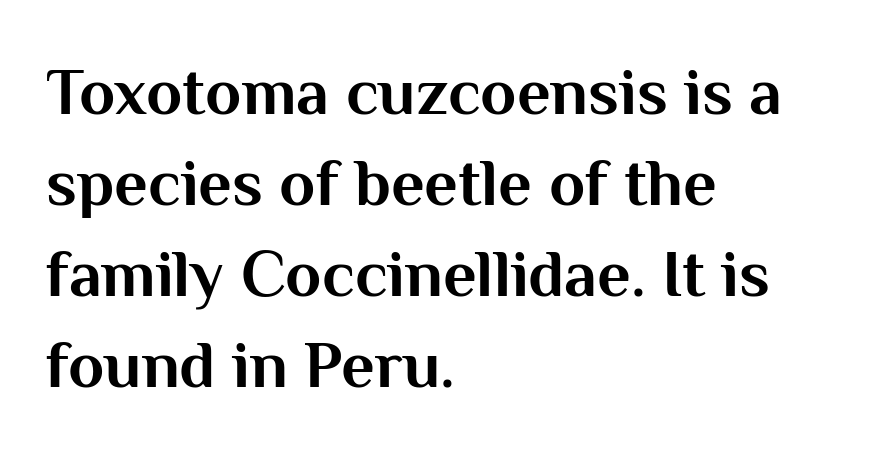
The rendering uses a bold face; every stroke is thick and dark. These lines are set flush left with a ragged right edge. Inter-character spacing is left at the font's built-in metrics. What kind of face is this? One without serifs — a sans.
